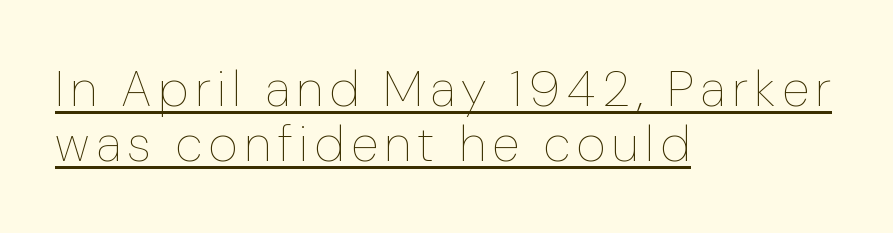
{"italic": "no", "bold": "no", "weight": "thin", "width": "normal", "stroke_contrast": "low", "x_height": "medium", "monospaced": "no", "underline": "yes", "align": "left", "line_spacing": "tight", "line_spacing_ratio": 1.08, "glyph_px": 51}
